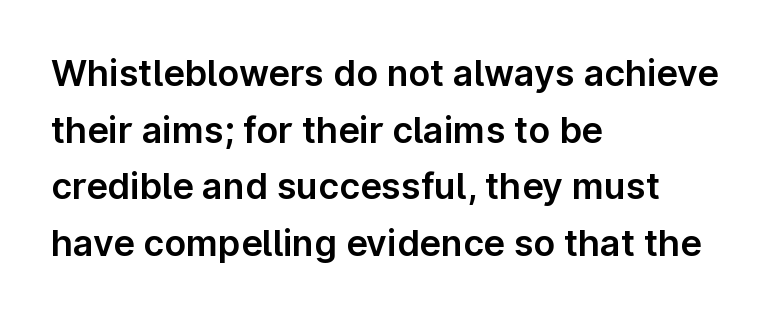
Q: Is the text italic (slanted)? A: No, it is upright.
Q: Is the typeface a serif or a sans-serif typeface? A: Sans-serif.
Q: Is the text underlined? A: No.
Q: How is the paragraph aligned? A: Left-aligned.
Q: Is the spacing between letters normal or unusually wide? A: Normal.
Q: Is the spacing between lines tight, normal or loose? A: Normal.
Q: Width (condensed, normal, or wide)? A: Normal.
Q: Stroke contrast? A: Low.
Q: x-height? A: Medium.
Q: Monospaced? A: No.
